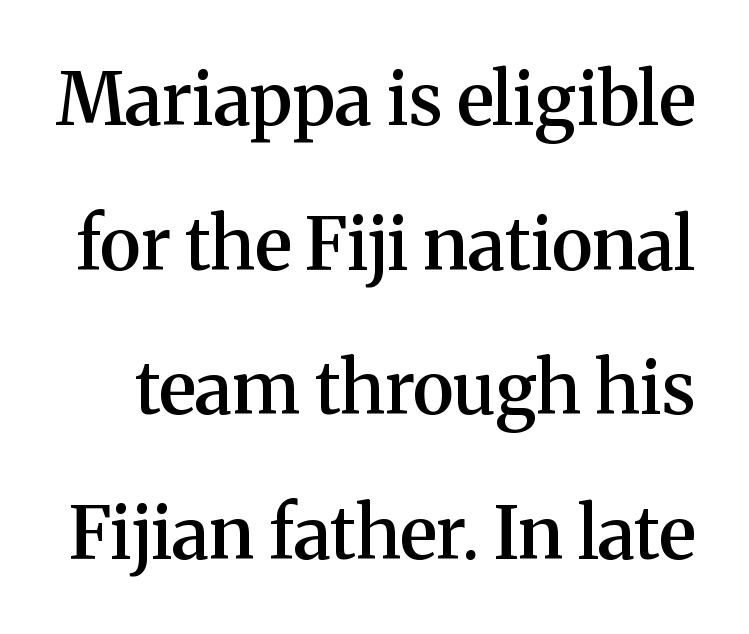
{"serif": "yes", "italic": "no", "bold": "semi", "weight": "semibold", "width": "normal", "stroke_contrast": "medium", "x_height": "medium", "monospaced": "no", "underline": "no", "line_spacing": "loose", "line_spacing_ratio": 2.01, "letter_spacing": "normal", "letter_spacing_em": 0.0, "glyph_px": 72}
